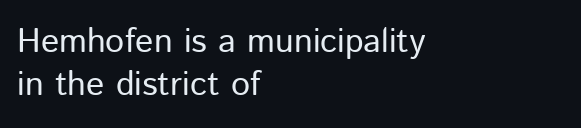
This is sans-serif lettering, the kind often seen on screens and signage. Only glyphs here, with clear space below each row. The compositor pushed each line to the left boundary. Does the leading feel generous? No, just average. Ordinary non-slanted type is in use.
